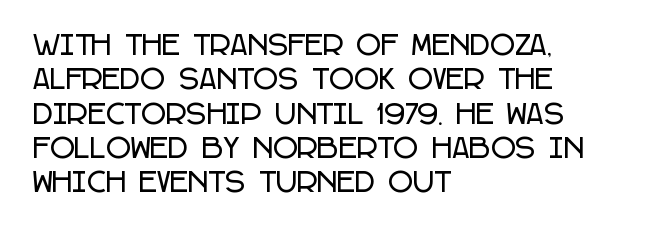
The image shows 27 px text type, upright; set left-aligned, normal line spacing (1.27x), normal letter spacing, not underlined.
